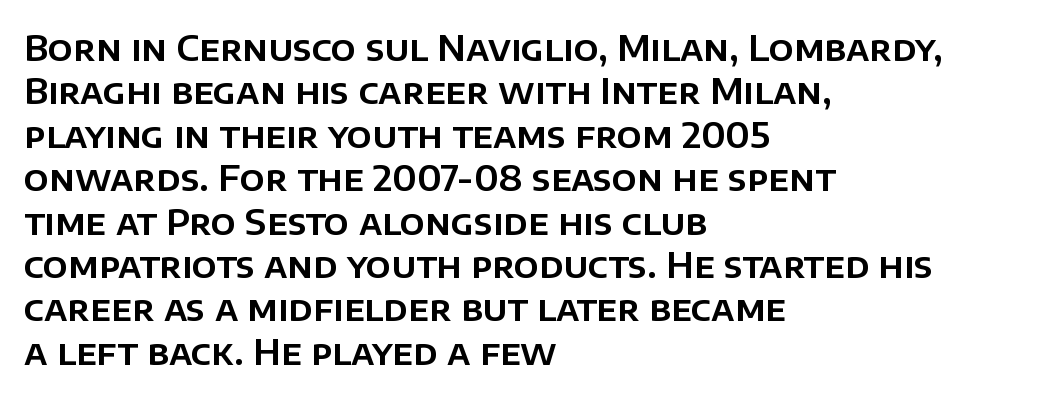
Q: Is the text italic (slanted)? A: No, it is upright.
Q: Is the typeface a serif or a sans-serif typeface? A: Sans-serif.
Q: Is the text underlined? A: No.
Q: How is the paragraph aligned? A: Left-aligned.
Q: Is the spacing between letters normal or unusually wide? A: Normal.
Q: Width (condensed, normal, or wide)? A: Normal.
Q: Stroke contrast? A: Low.
Q: x-height? A: Large.
Q: Monospaced? A: No.
